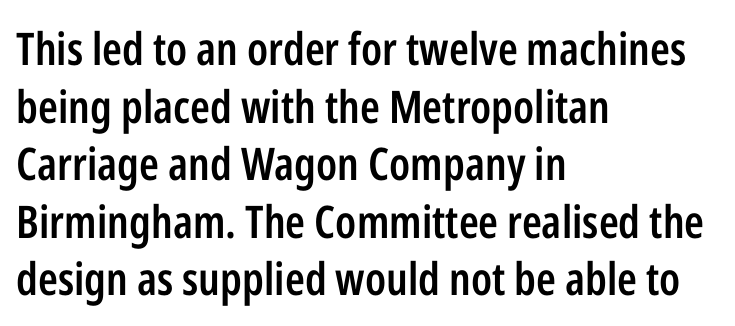
Q: Is the text bold? A: Semi-bold.
Q: Is the text italic (slanted)? A: No, it is upright.
Q: Is the typeface a serif or a sans-serif typeface? A: Sans-serif.
Q: Is the text underlined? A: No.
Q: How is the paragraph aligned? A: Left-aligned.
Q: Is the spacing between letters normal or unusually wide? A: Normal.
Q: Is the spacing between lines tight, normal or loose? A: Normal.
Q: Width (condensed, normal, or wide)? A: Condensed.
Q: Stroke contrast? A: Low.
Q: x-height? A: Medium.
Q: Monospaced? A: No.
